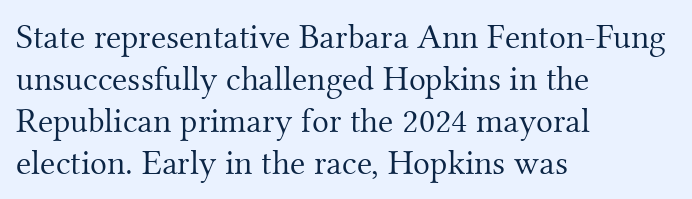
Q: Is the text bold? A: No.
Q: Is the text italic (slanted)? A: No, it is upright.
Q: Is the typeface a serif or a sans-serif typeface? A: Serif.
Q: Is the text underlined? A: No.
Q: How is the paragraph aligned? A: Left-aligned.
Q: Is the spacing between letters normal or unusually wide? A: Normal.
Q: Width (condensed, normal, or wide)? A: Normal.
Q: Stroke contrast? A: Medium.
Q: x-height? A: Small.
Q: Monospaced? A: No.
